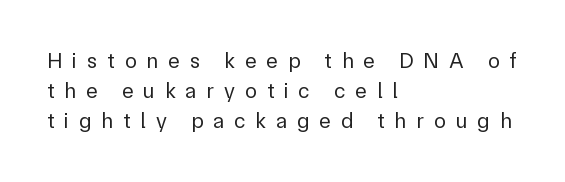
Horizontal bands of white between lines are of average thickness. Short note: letters widely spaced. The gap between lines stays unmarked. Italic: no, the glyphs are upright roman.
